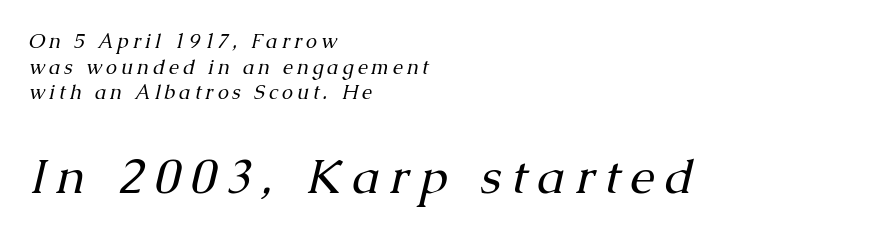
Q: Is the text bold? A: No.
Q: Is the text italic (slanted)? A: Yes, it leans right by about 13 degrees.
Q: Is the typeface a serif or a sans-serif typeface? A: Serif.
Q: Is the text underlined? A: No.
Q: How is the paragraph aligned? A: Left-aligned.
Q: Is the spacing between letters normal or unusually wide? A: Unusually wide.
Q: Is the spacing between lines tight, normal or loose? A: Normal.
Q: Which block of text is set in a larger size, the first (top) or the second (bottom)? A: The second (bottom) one.
Q: Width (condensed, normal, or wide)? A: Normal.
Q: Stroke contrast? A: Medium.
Q: x-height? A: Medium.
Q: Monospaced? A: No.
